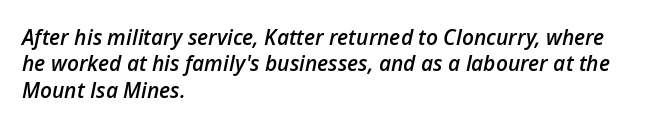
The image shows 21 px text type, italic (leaning right); set left-aligned, normal line spacing (1.26x), normal letter spacing, not underlined.
